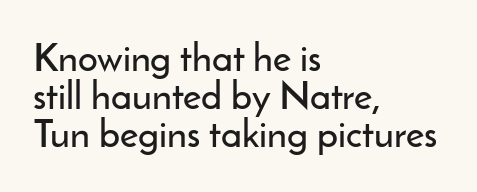
{"serif": "no", "italic": "no", "width": "normal", "stroke_contrast": "low", "x_height": "small", "monospaced": "no", "underline": "no", "align": "left", "line_spacing": "tight", "line_spacing_ratio": 0.98, "letter_spacing": "normal", "letter_spacing_em": 0.0, "glyph_px": 39}
